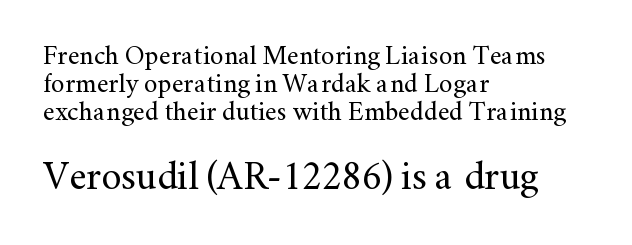
The image shows 40 px regular-weight serif type, upright; set left-aligned, tight line spacing (1.04x), normal letter spacing, not underlined; the second (bottom) block is 1.48x larger; medium stroke contrast and a small x-height.
